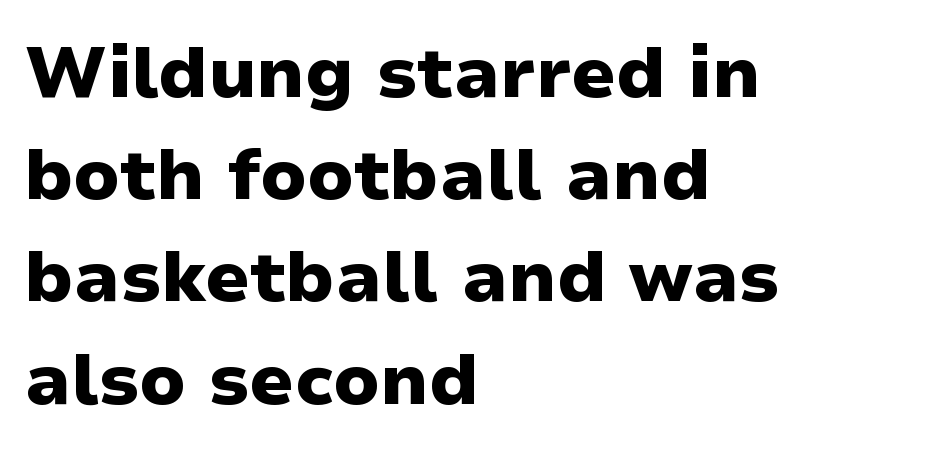
The image shows 72 px heavy sans-serif type, upright; set left-aligned, normal line spacing (1.42x), normal letter spacing, not underlined; low stroke contrast and a medium x-height.
